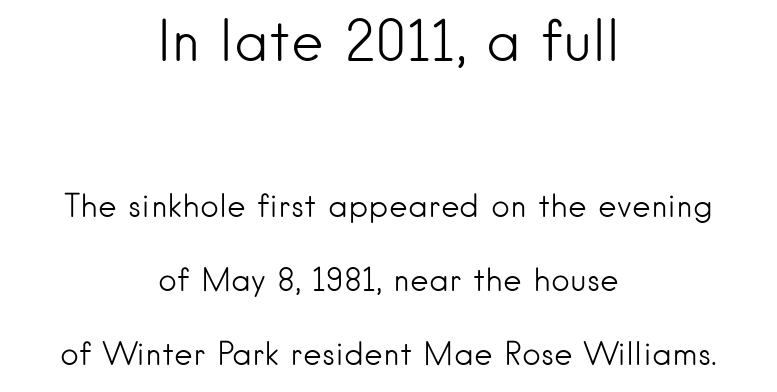
The image shows 56 px light sans-serif type, upright; set centered, loose line spacing (2.31x), normal letter spacing, not underlined; the first (top) block is 1.75x larger; low stroke contrast and a small x-height.
